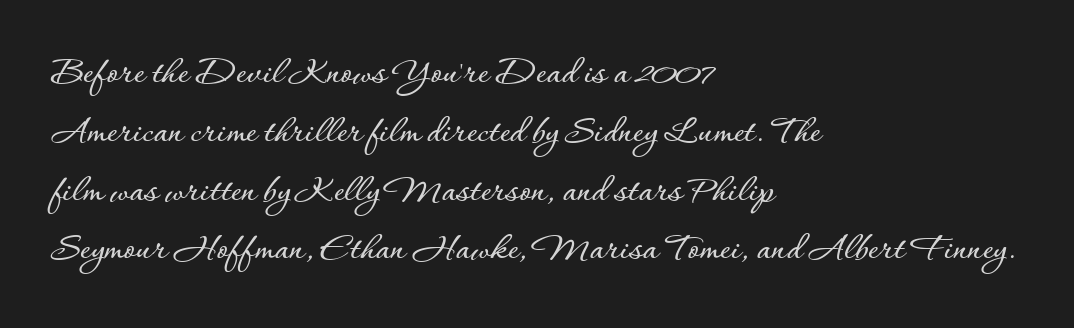
Q: Is the text italic (slanted)? A: Yes.
Q: Is the text underlined? A: No.
Q: How is the paragraph aligned? A: Left-aligned.
Q: Is the spacing between letters normal or unusually wide? A: Normal.
Q: Is the spacing between lines tight, normal or loose? A: Normal.
Q: Width (condensed, normal, or wide)? A: Normal.
Q: Stroke contrast? A: Low.
Q: x-height? A: Small.
Q: Monospaced? A: No.
